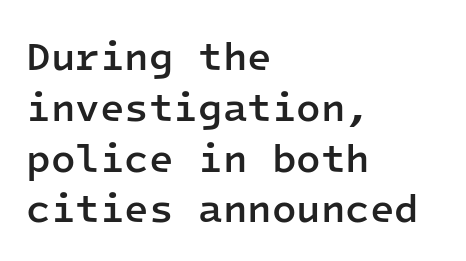
The image shows 40 px semibold sans-serif type, upright, monospaced; set left-aligned, normal line spacing (1.27x), normal letter spacing, not underlined; low stroke contrast and a medium x-height.
